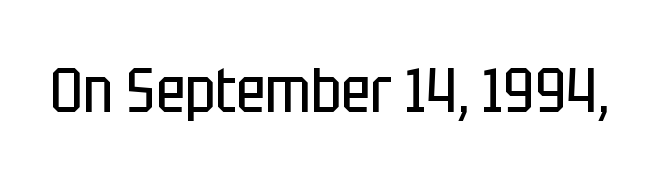
{"serif": "no", "italic": "no", "bold": "no", "weight": "regular", "width": "condensed", "stroke_contrast": "low", "x_height": "large", "monospaced": "no", "underline": "no", "letter_spacing": "normal", "letter_spacing_em": 0.0, "glyph_px": 63}
